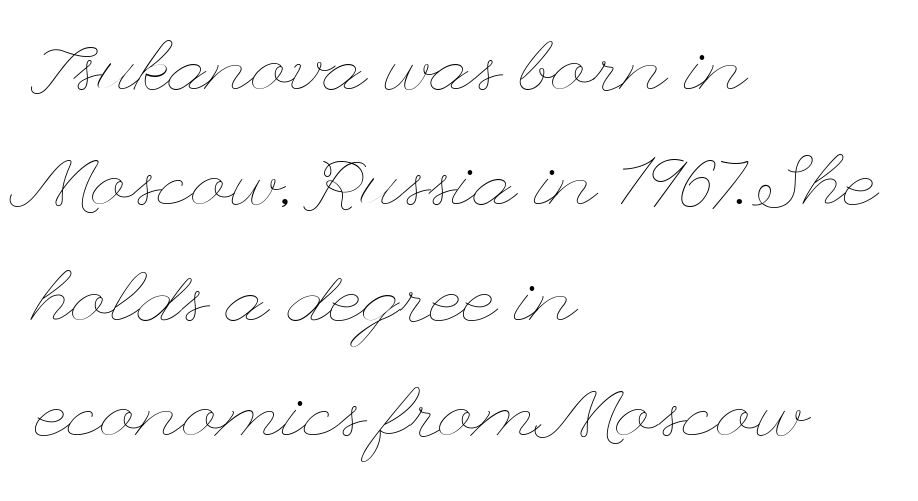
The vertical gap from one line to the next is medium. A quiet, ordinary-to-light weight characterises the typeface. Visually the block forms a straight wall on the left and a jagged coastline on the right. The strip under each line holds only bare page. Is the letter spacing exaggerated? No — it looks like the ordinary default.
